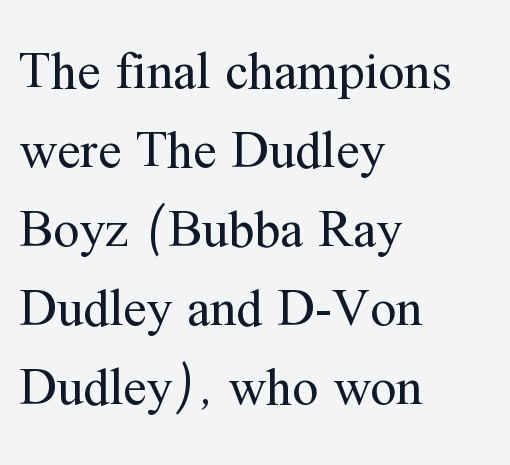
Q: Is the text bold? A: No.
Q: Is the text italic (slanted)? A: No, it is upright.
Q: Is the typeface a serif or a sans-serif typeface? A: Serif.
Q: Is the text underlined? A: No.
Q: How is the paragraph aligned? A: Left-aligned.
Q: Is the spacing between letters normal or unusually wide? A: Normal.
Q: Is the spacing between lines tight, normal or loose? A: Normal.
Q: Width (condensed, normal, or wide)? A: Normal.
Q: Stroke contrast? A: Medium.
Q: x-height? A: Medium.
Q: Monospaced? A: No.
